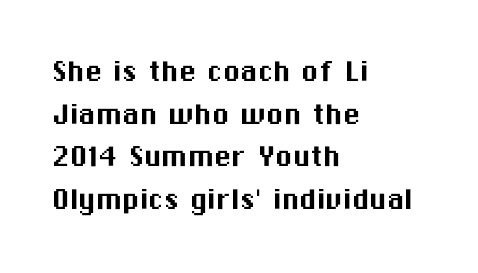
Q: Is the text italic (slanted)? A: No, it is upright.
Q: Is the typeface a serif or a sans-serif typeface? A: Sans-serif.
Q: Is the text underlined? A: No.
Q: How is the paragraph aligned? A: Left-aligned.
Q: Is the spacing between letters normal or unusually wide? A: Normal.
Q: Width (condensed, normal, or wide)? A: Normal.
Q: Stroke contrast? A: Medium.
Q: x-height? A: Medium.
Q: Monospaced? A: No.
